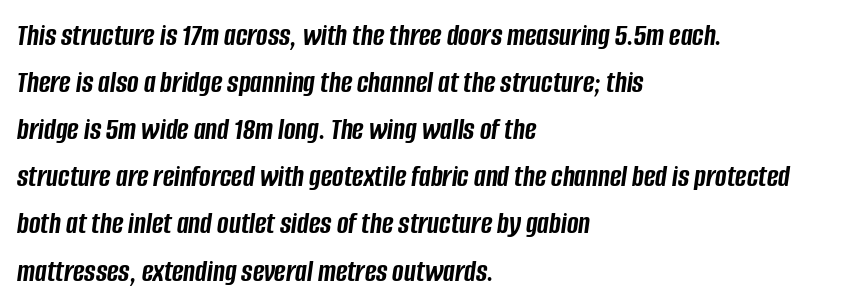
{"italic": "yes", "lean": "right", "slant_degrees": 8, "bold": "yes", "weight": "semibold", "width": "condensed", "stroke_contrast": "low", "x_height": "large", "monospaced": "no", "underline": "no", "align": "left", "line_spacing": "normal", "line_spacing_ratio": 1.52, "letter_spacing": "normal", "letter_spacing_em": 0.0, "glyph_px": 31}
